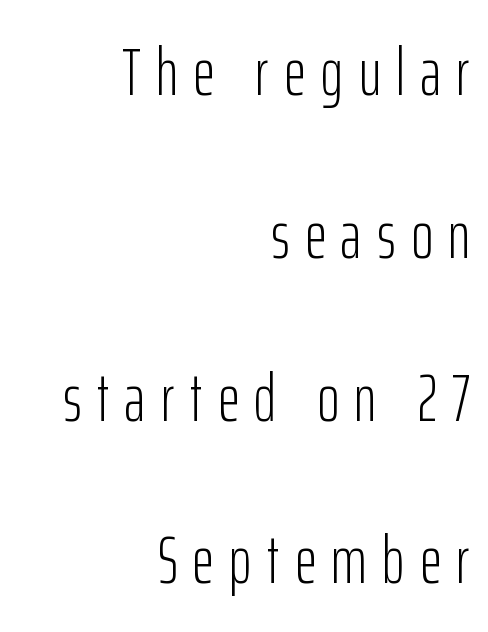
{"serif": "no", "italic": "no", "bold": "no", "weight": "light", "width": "condensed", "stroke_contrast": "low", "x_height": "medium", "monospaced": "no", "underline": "no", "align": "right", "line_spacing": "loose", "line_spacing_ratio": 2.43, "letter_spacing": "wide", "letter_spacing_em": 0.23, "glyph_px": 67}
